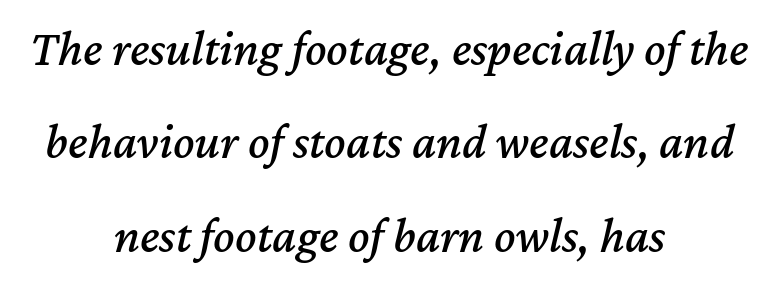
The image shows 50 px text type, italic (leaning right); set centered, line spacing 1.87x, normal letter spacing, not underlined; medium stroke contrast and a medium x-height.
